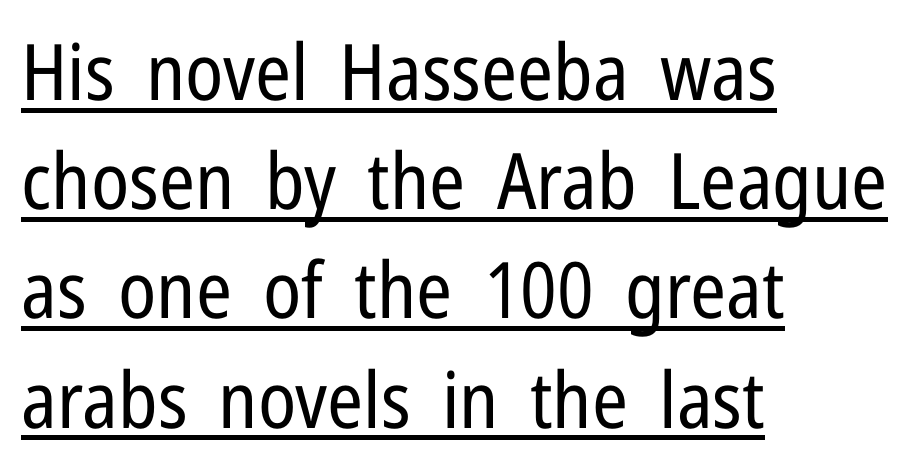
{"serif": "no", "italic": "no", "bold": "no", "weight": "regular", "width": "condensed", "stroke_contrast": "low", "x_height": "medium", "monospaced": "no", "underline": "yes", "align": "left", "line_spacing": "normal", "line_spacing_ratio": 1.4, "letter_spacing": "normal", "letter_spacing_em": 0.0, "glyph_px": 78}
